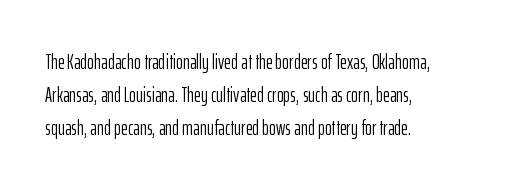
Q: Is the text bold? A: No.
Q: Is the text italic (slanted)? A: No, it is upright.
Q: Is the text underlined? A: No.
Q: How is the paragraph aligned? A: Left-aligned.
Q: Is the spacing between letters normal or unusually wide? A: Normal.
Q: Is the spacing between lines tight, normal or loose? A: Normal.
